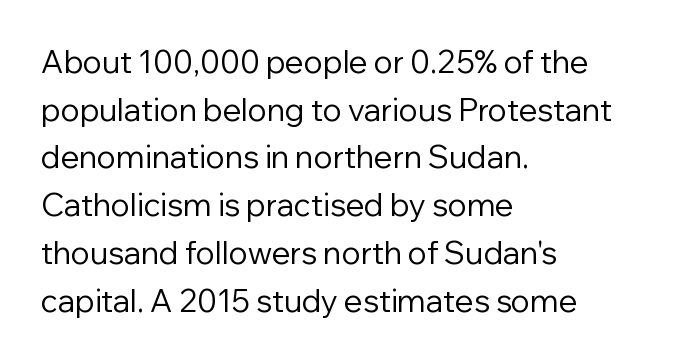
Here the designer chose a conventional face with non-uniform glyph widths. Stroke thickness stays within the range of a standard reading face or lighter. The block of text has a typical density, with ordinary space between rows. You can tell from the bare stems that sans-serif type was used. All the whitespace from short lines collects on the right. In terms of posture, this sample is upright.
